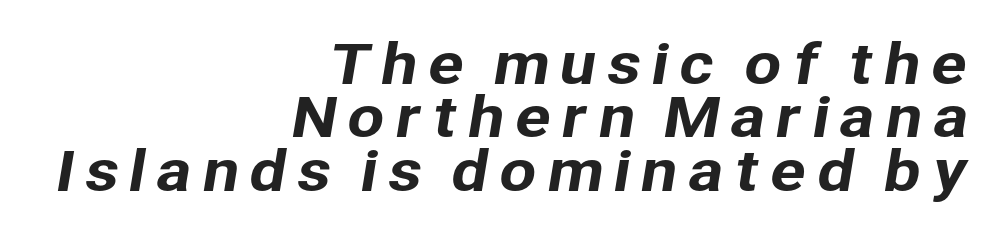
Q: Is the typeface a serif or a sans-serif typeface? A: Sans-serif.
Q: Is the text underlined? A: No.
Q: How is the paragraph aligned? A: Right-aligned.
Q: Is the spacing between lines tight, normal or loose? A: Tight.
Q: Width (condensed, normal, or wide)? A: Normal.
Q: Stroke contrast? A: Low.
Q: x-height? A: Medium.
Q: Monospaced? A: No.
